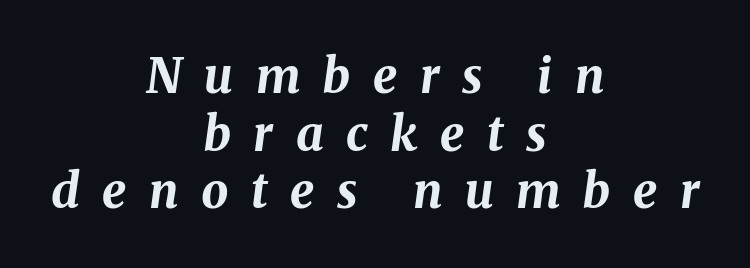
Q: Is the text bold? A: Yes.
Q: Is the text italic (slanted)? A: Yes, it leans right by about 8 degrees.
Q: Is the text underlined? A: No.
Q: How is the paragraph aligned? A: Centered.
Q: Is the spacing between letters normal or unusually wide? A: Unusually wide.
Q: Width (condensed, normal, or wide)? A: Normal.
Q: Stroke contrast? A: Medium.
Q: x-height? A: Medium.
Q: Monospaced? A: No.
